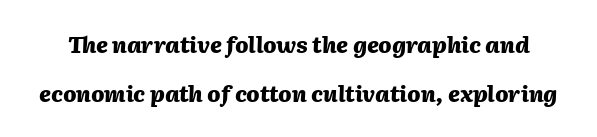
{"italic": "yes", "lean": "right", "slant_degrees": 2, "bold": "yes", "underline": "no", "line_spacing": "loose", "line_spacing_ratio": 2.25, "letter_spacing": "normal", "letter_spacing_em": 0.0, "glyph_px": 22}
